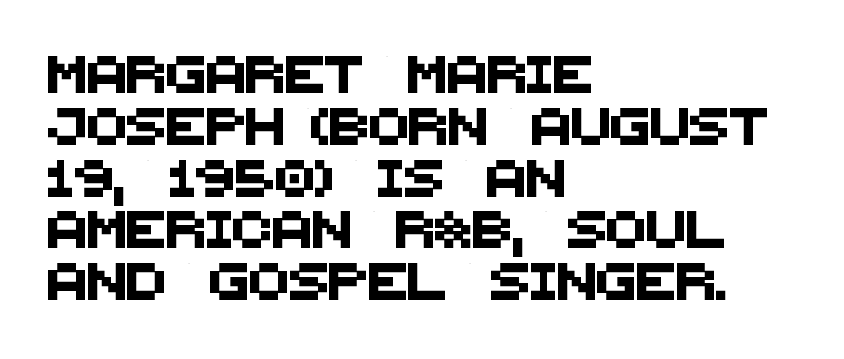
Q: Is the typeface a serif or a sans-serif typeface? A: Sans-serif.
Q: Is the text underlined? A: No.
Q: How is the paragraph aligned? A: Left-aligned.
Q: Is the spacing between letters normal or unusually wide? A: Normal.
Q: Is the spacing between lines tight, normal or loose? A: Normal.
Q: Width (condensed, normal, or wide)? A: Normal.
Q: Stroke contrast? A: Medium.
Q: x-height? A: Large.
Q: Monospaced? A: No.
